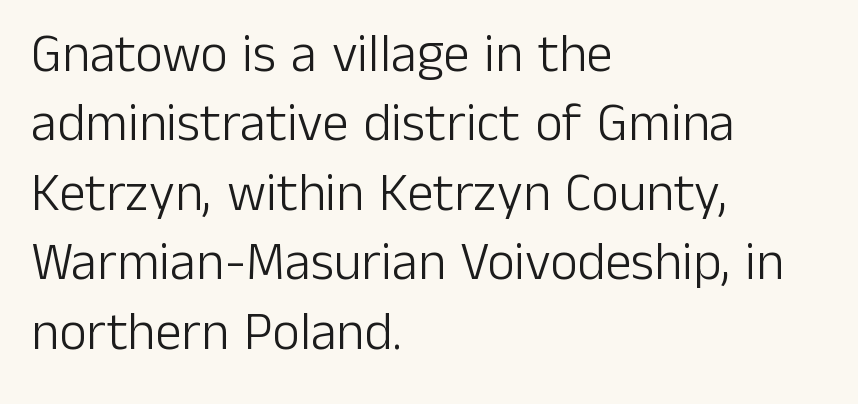
Q: Is the text bold? A: No.
Q: Is the text italic (slanted)? A: No, it is upright.
Q: Is the typeface a serif or a sans-serif typeface? A: Sans-serif.
Q: Is the text underlined? A: No.
Q: How is the paragraph aligned? A: Left-aligned.
Q: Is the spacing between letters normal or unusually wide? A: Normal.
Q: Is the spacing between lines tight, normal or loose? A: Normal.
Q: Width (condensed, normal, or wide)? A: Normal.
Q: Stroke contrast? A: Low.
Q: x-height? A: Medium.
Q: Monospaced? A: No.
